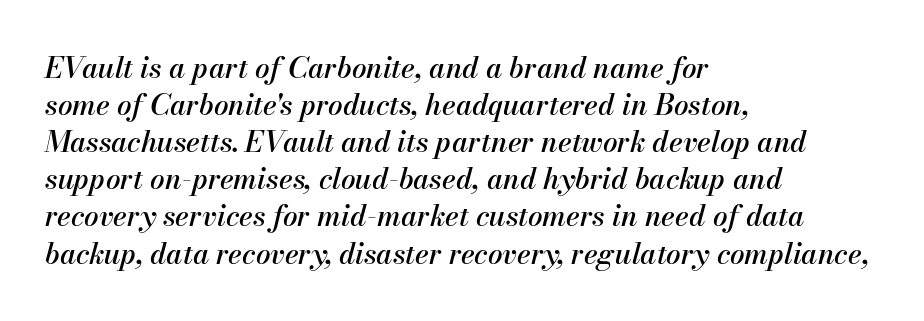
{"italic": "yes", "lean": "right", "slant_degrees": 13, "width": "normal", "stroke_contrast": "medium", "x_height": "small", "monospaced": "no", "underline": "no", "align": "left", "line_spacing": "normal", "line_spacing_ratio": 1.28, "letter_spacing": "normal", "letter_spacing_em": 0.0, "glyph_px": 29}
